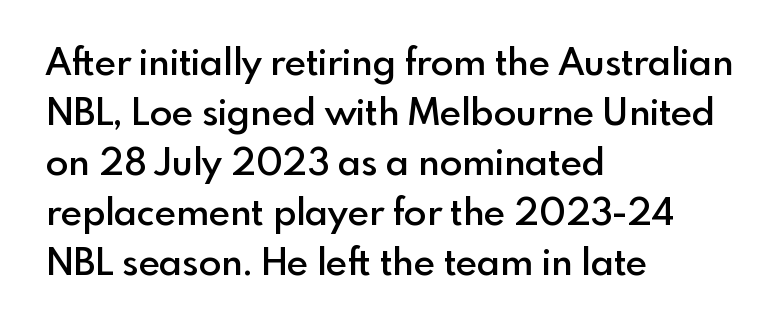
Q: Is the text bold? A: Semi-bold.
Q: Is the text italic (slanted)? A: No, it is upright.
Q: Is the typeface a serif or a sans-serif typeface? A: Sans-serif.
Q: Is the text underlined? A: No.
Q: How is the paragraph aligned? A: Left-aligned.
Q: Is the spacing between letters normal or unusually wide? A: Normal.
Q: Is the spacing between lines tight, normal or loose? A: Normal.
Q: Width (condensed, normal, or wide)? A: Normal.
Q: x-height? A: Small.
Q: Monospaced? A: No.
